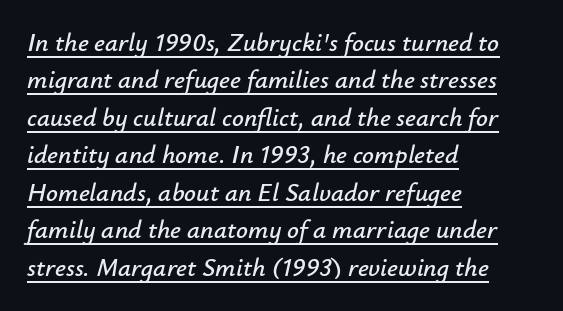
The image shows 26 px text type, italic (leaning right); set left-aligned, normal line spacing (1.44x), normal letter spacing, underlined.
